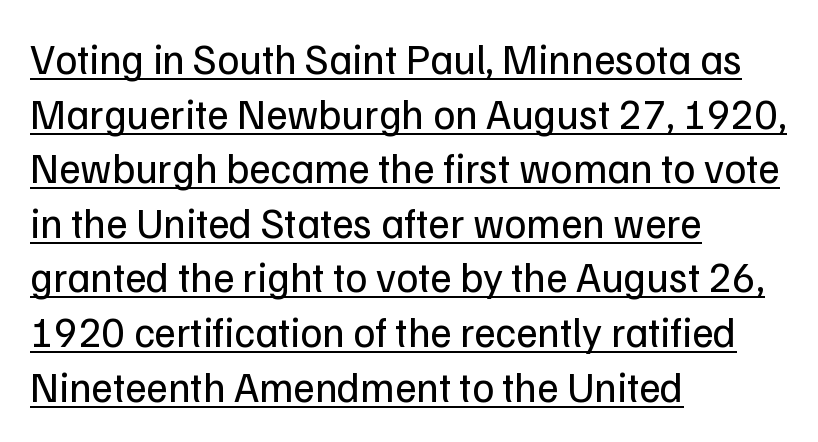
{"serif": "no", "italic": "no", "bold": "no", "weight": "regular", "width": "normal", "stroke_contrast": "low", "x_height": "medium", "monospaced": "no", "underline": "yes", "align": "left", "line_spacing": "normal", "line_spacing_ratio": 1.3, "letter_spacing": "normal", "letter_spacing_em": 0.0, "glyph_px": 42}
